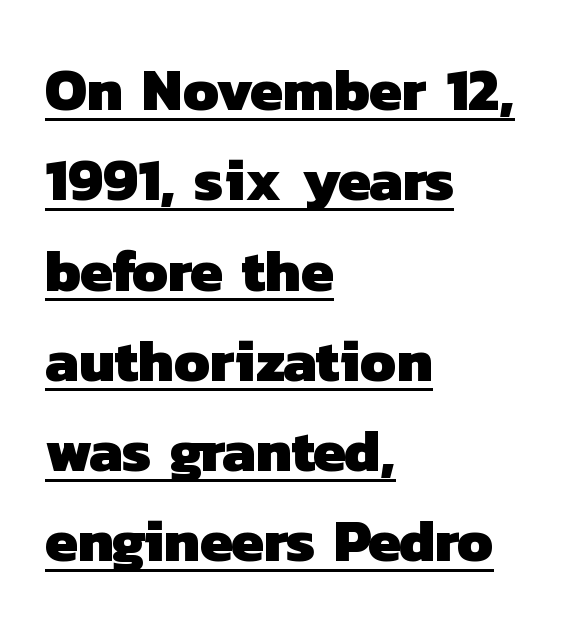
In CSS terms this would be text-align: left. This rendering leaves character spacing at its baseline value. This sample uses a sans-serif face. Is there much room between lines? A standard amount, neither cramped nor airy. A typesetter would call this proportional, since set widths differ per character. These characters rest on top of a visible drawn line.
